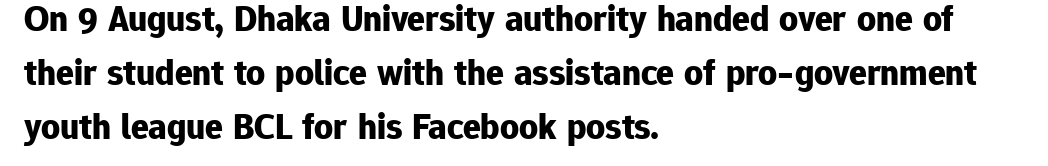
Horizontally, the lines are justified to the leading edge only. Descender tails drop into unmarked territory. Tall strokes in this sample are plumb rather than angled. Proportional: the letters do not fall into vertical columns. The leading is moderate, giving the passage an even texture.
